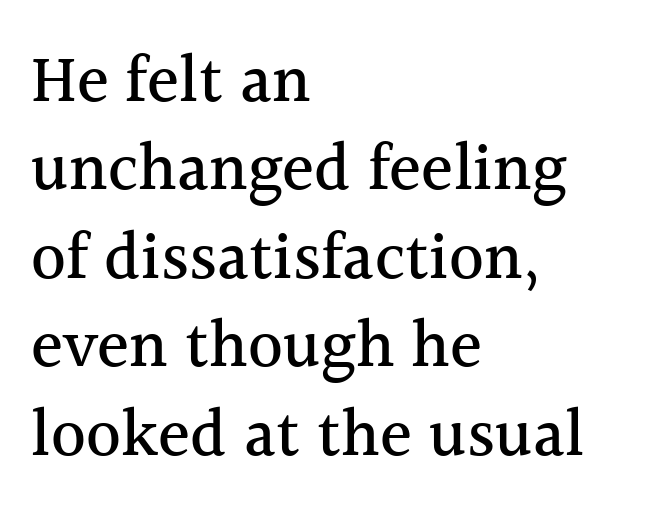
The passage is arranged the way most books set body copy — flush left. Note the varied advance widths — an 'i' is clearly narrower than an 'm'. This rendering leaves character spacing at its baseline value. The type family on display is of the serif kind.
